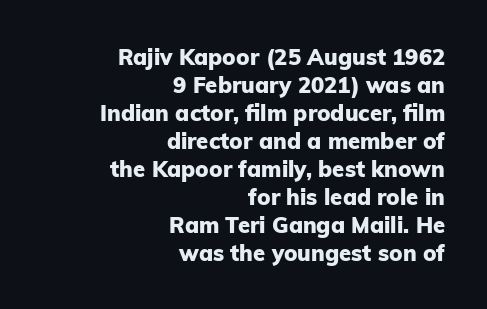
{"italic": "no", "bold": "yes", "underline": "no", "align": "right", "line_spacing": "normal", "line_spacing_ratio": 1.27, "letter_spacing": "normal", "letter_spacing_em": 0.0, "glyph_px": 22}
